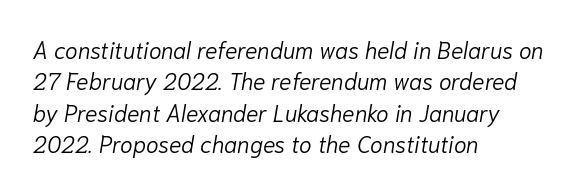
The passage shown is not bold in any degree. The face used here is rendered with its standard letterfit. Would a proofreader flag this as italicized? Yes. What's the leading like? Ordinary, nothing unusual. One-word summary of the alignment: left. Plain, unruled lines of type.
